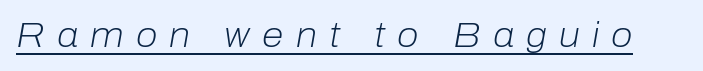
The image shows 35 px light type, italic (leaning right); set unusually wide letter spacing (+0.35 em), underlined; low stroke contrast and a medium x-height.
